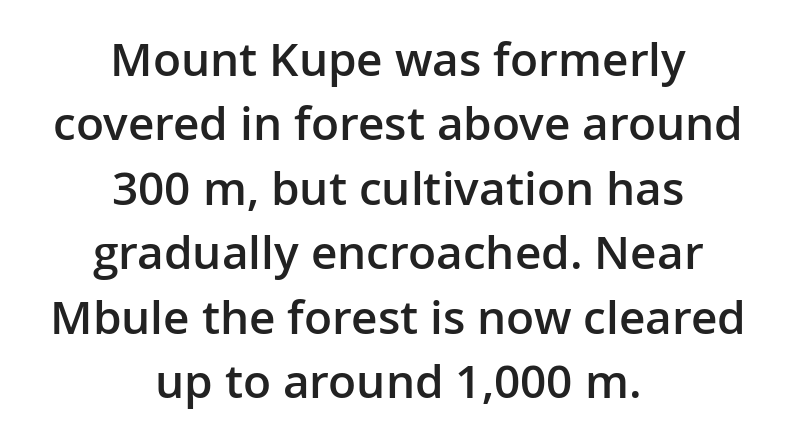
The image shows 46 px semibold sans-serif type, upright; set centered, normal line spacing (1.4x), normal letter spacing, not underlined; low stroke contrast and a medium x-height.
